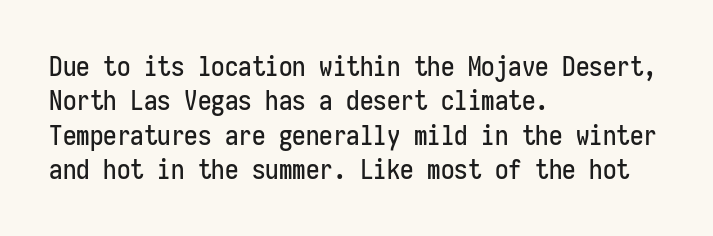
The image shows 27 px text type, upright; set left-aligned, normal line spacing (1.27x), normal letter spacing, not underlined.
